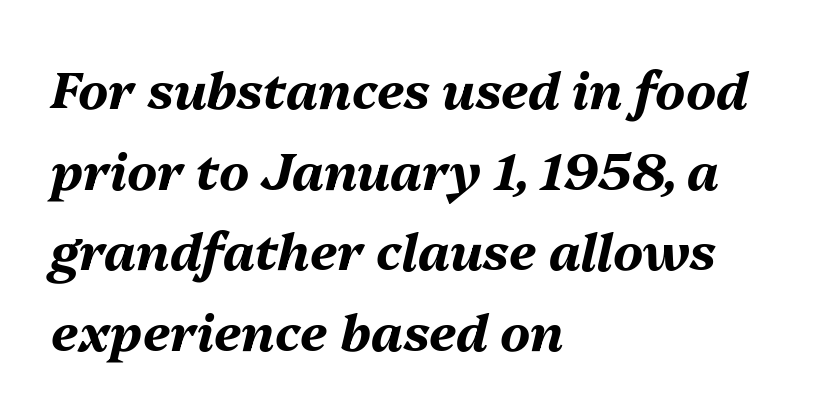
The designer left line spacing at the default. You could not count columns in this text — the font is proportionally spaced. A typesetter would call this zero additional tracking. These lines were composed using italics.
